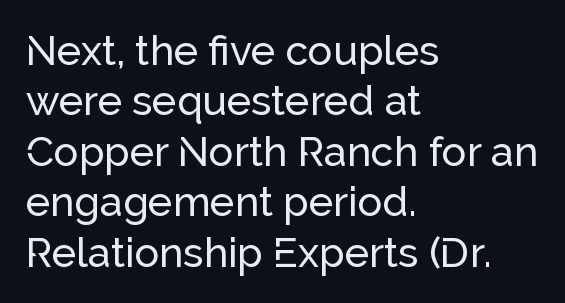
{"serif": "no", "italic": "no", "width": "normal", "stroke_contrast": "low", "x_height": "medium", "monospaced": "no", "underline": "no", "align": "left", "line_spacing_ratio": 1.23, "letter_spacing": "normal", "letter_spacing_em": 0.0, "glyph_px": 41}
